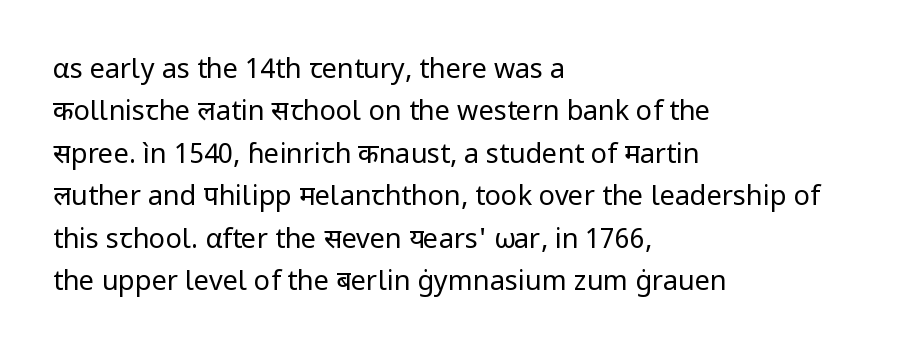
Q: Is the text bold? A: No.
Q: Is the text italic (slanted)? A: No, it is upright.
Q: Is the text underlined? A: No.
Q: How is the paragraph aligned? A: Left-aligned.
Q: Is the spacing between letters normal or unusually wide? A: Normal.
Q: Is the spacing between lines tight, normal or loose? A: Normal.
